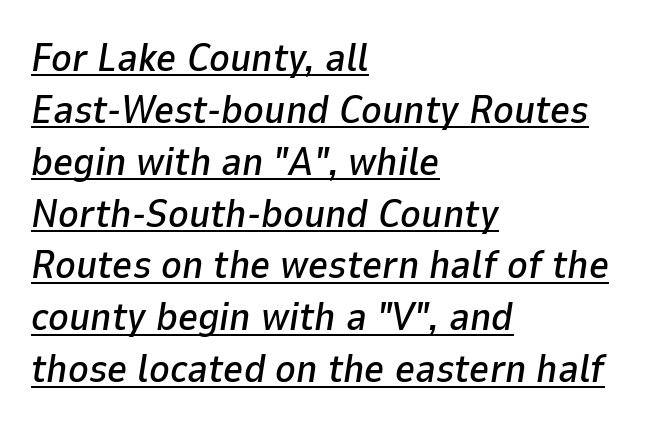
Q: Is the text italic (slanted)? A: Yes, it leans right by about 9 degrees.
Q: Is the text underlined? A: Yes.
Q: How is the paragraph aligned? A: Left-aligned.
Q: Is the spacing between letters normal or unusually wide? A: Normal.
Q: Is the spacing between lines tight, normal or loose? A: Normal.
Q: Width (condensed, normal, or wide)? A: Normal.
Q: Stroke contrast? A: Low.
Q: x-height? A: Medium.
Q: Monospaced? A: No.
